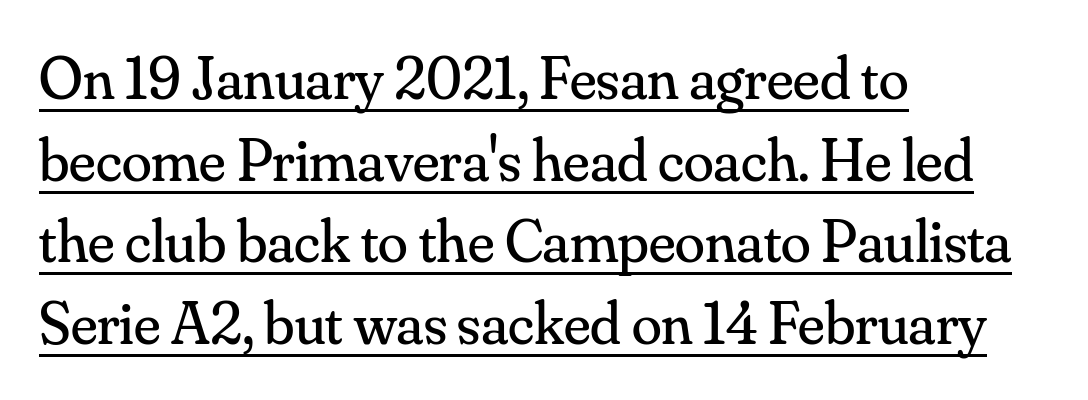
Q: Is the text bold? A: No.
Q: Is the text italic (slanted)? A: No, it is upright.
Q: Is the typeface a serif or a sans-serif typeface? A: Serif.
Q: Is the text underlined? A: Yes.
Q: How is the paragraph aligned? A: Left-aligned.
Q: Is the spacing between letters normal or unusually wide? A: Normal.
Q: Is the spacing between lines tight, normal or loose? A: Normal.
Q: Width (condensed, normal, or wide)? A: Normal.
Q: Stroke contrast? A: Medium.
Q: x-height? A: Small.
Q: Monospaced? A: No.
